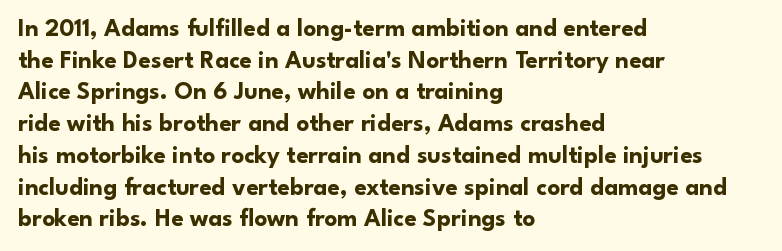
Q: Is the text bold? A: Yes.
Q: Is the text italic (slanted)? A: No, it is upright.
Q: Is the text underlined? A: No.
Q: How is the paragraph aligned? A: Left-aligned.
Q: Is the spacing between letters normal or unusually wide? A: Normal.
Q: Is the spacing between lines tight, normal or loose? A: Normal.
